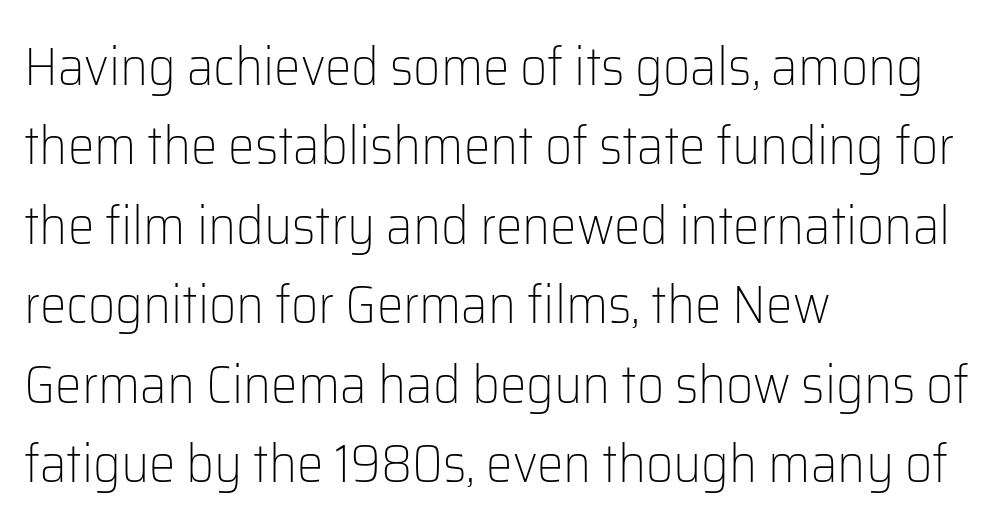
Rule under the text: the space is simply empty. Heft: none added — not bold. Spacing verdict: proportional, widths tailored to each character. This sample is left-justified, so line endings fall wherever the words run out. The tracking reads as untouched default to a designer's eye.
